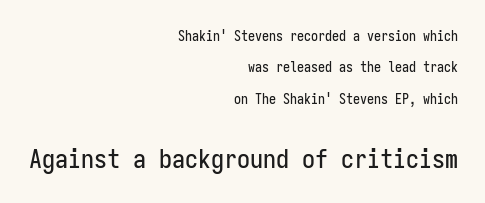
This rendering features lettering with no underline. Where is the straight margin? On the right. Posture: upright roman. Block two is the big one; block one sits smaller above it. Default kerning and tracking; the words read as compact shapes.
